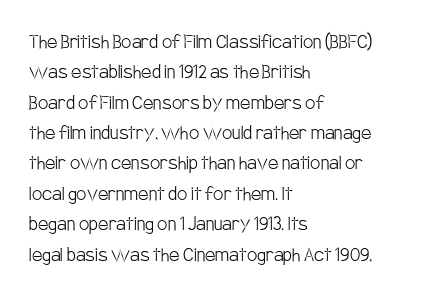
The image shows 23 px text type, upright; set left-aligned, normal line spacing (1.32x), normal letter spacing, not underlined.
